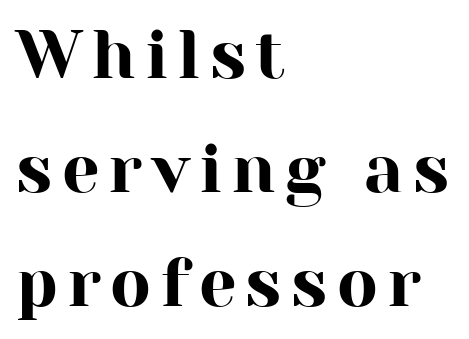
Q: Is the text italic (slanted)? A: No, it is upright.
Q: Is the typeface a serif or a sans-serif typeface? A: Serif.
Q: Is the text underlined? A: No.
Q: How is the paragraph aligned? A: Left-aligned.
Q: Is the spacing between lines tight, normal or loose? A: Normal.
Q: Width (condensed, normal, or wide)? A: Normal.
Q: Stroke contrast? A: High.
Q: x-height? A: Medium.
Q: Monospaced? A: No.
